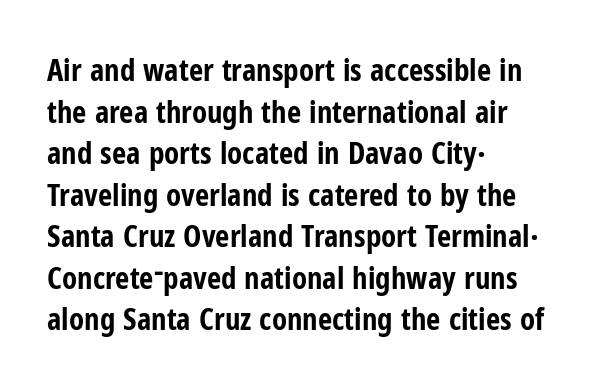
Each letter's strokes conclude bluntly, with no projecting serifs. Caption: multi-line text, flush left, ragged right. The font's upright variant was chosen for this text. Honestly, the row spacing looks completely unremarkable. The strip under each line holds only bare page.
